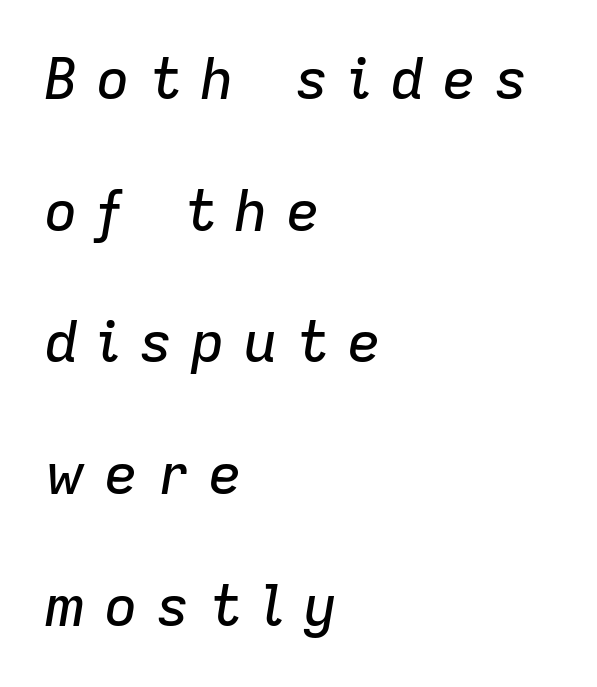
Here the designer chose a conventional face with non-uniform glyph widths. Does the copy run flush right? No — it runs flush left. The passage shown is not underscored anywhere. Inter-character spacing is expanded well beyond the font's built-in metrics. Every character sits at an angle, as italics do. Airy leading.
